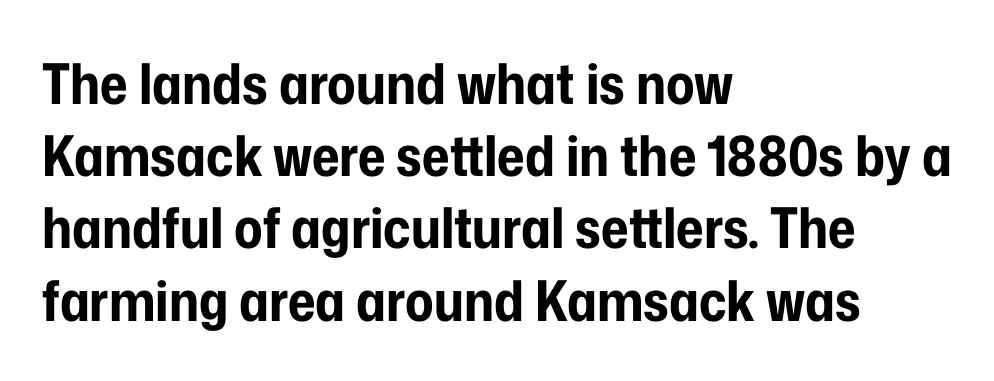
Q: Is the text bold? A: Yes.
Q: Is the text italic (slanted)? A: No, it is upright.
Q: Is the typeface a serif or a sans-serif typeface? A: Sans-serif.
Q: Is the text underlined? A: No.
Q: How is the paragraph aligned? A: Left-aligned.
Q: Is the spacing between letters normal or unusually wide? A: Normal.
Q: Is the spacing between lines tight, normal or loose? A: Normal.
Q: Width (condensed, normal, or wide)? A: Condensed.
Q: Stroke contrast? A: Low.
Q: x-height? A: Medium.
Q: Monospaced? A: No.
